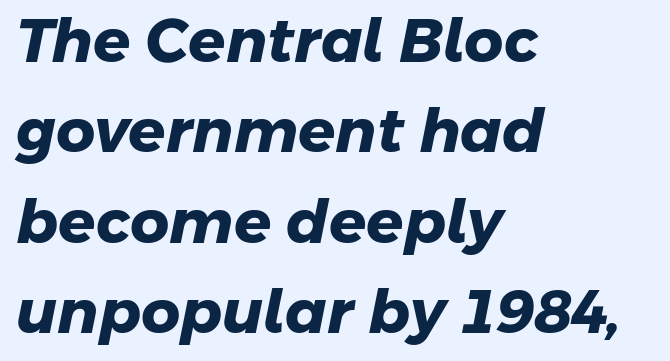
{"serif": "no", "bold": "yes", "weight": "heavy", "width": "normal", "stroke_contrast": "low", "x_height": "medium", "monospaced": "no", "underline": "no", "align": "left", "line_spacing": "normal", "line_spacing_ratio": 1.48, "letter_spacing": "normal", "letter_spacing_em": 0.0, "glyph_px": 61}
